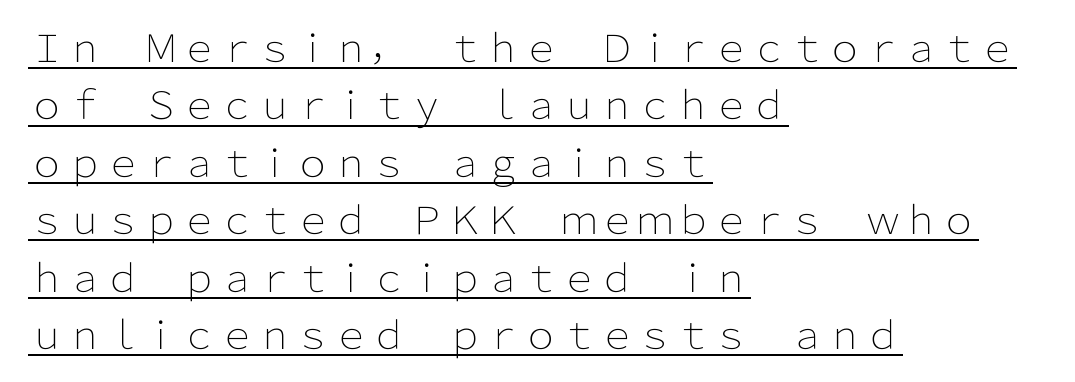
{"serif": "no", "italic": "no", "bold": "no", "weight": "light", "width": "normal", "stroke_contrast": "low", "x_height": "medium", "monospaced": "no", "underline": "yes", "align": "left", "line_spacing": "normal", "line_spacing_ratio": 1.51, "letter_spacing": "normal", "letter_spacing_em": 0.0, "glyph_px": 38}
